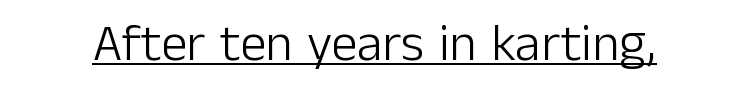
The image shows 52 px light sans-serif type, upright; set normal letter spacing, underlined; low stroke contrast and a medium x-height.
